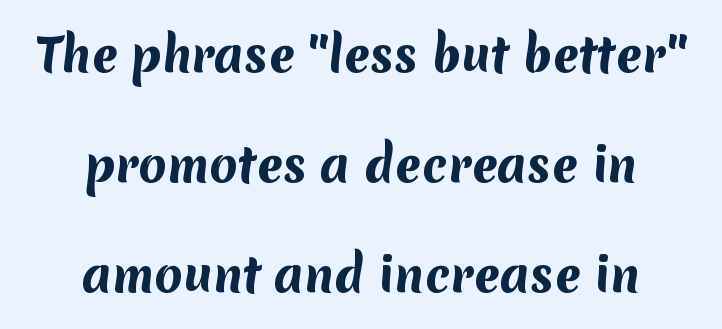
{"serif": "no", "bold": "yes", "weight": "bold", "width": "normal", "stroke_contrast": "medium", "x_height": "medium", "monospaced": "no", "underline": "no", "align": "center", "line_spacing": "loose", "line_spacing_ratio": 2.39, "letter_spacing": "normal", "letter_spacing_em": 0.0, "glyph_px": 46}
